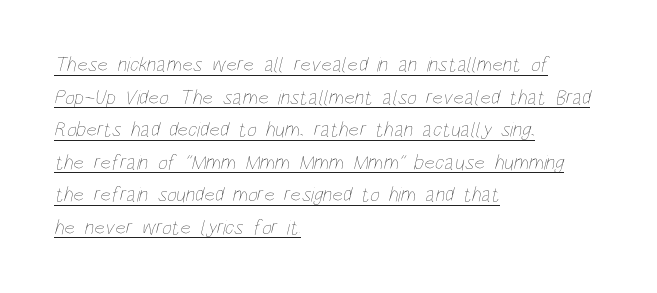
Q: Is the text bold? A: No.
Q: Is the text underlined? A: Yes.
Q: How is the paragraph aligned? A: Left-aligned.
Q: Is the spacing between letters normal or unusually wide? A: Normal.
Q: Is the spacing between lines tight, normal or loose? A: Normal.
